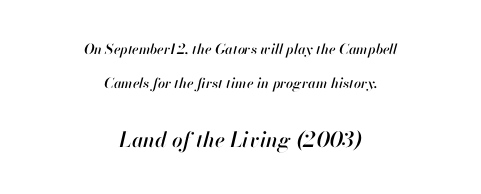
The image shows 21 px text type, italic (leaning right); set centered, loose line spacing (2.42x), normal letter spacing, not underlined; the second (bottom) block is 1.5x larger.
